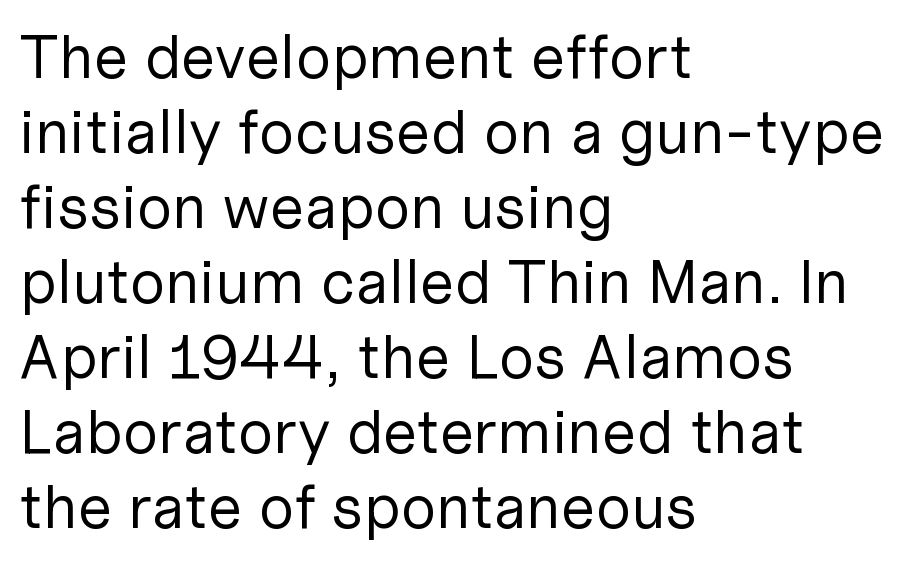
Vertical strokes here are truly vertical. The face used here is proportionally spaced, like ordinary book or web type. Characters follow at the spacing the type designer built in. This sample uses a sans-serif face.
